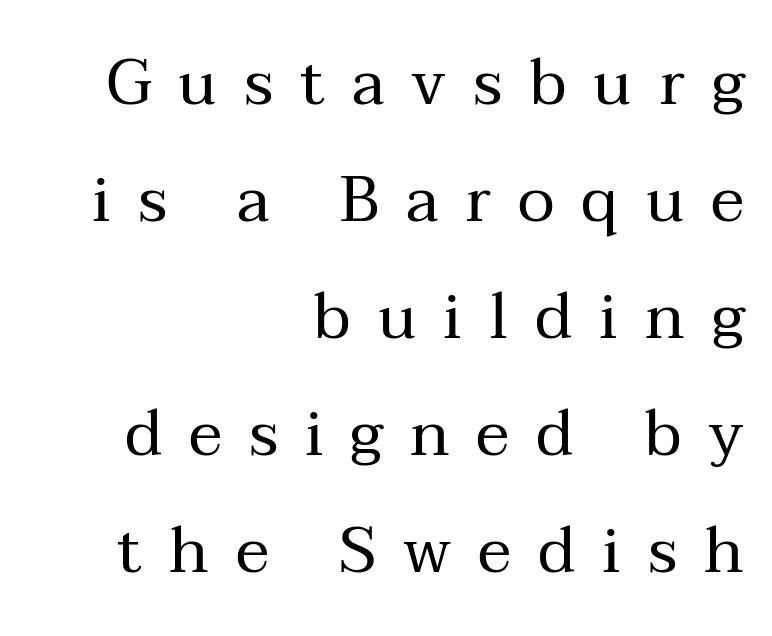
{"serif": "yes", "italic": "no", "bold": "no", "weight": "regular", "width": "normal", "stroke_contrast": "medium", "x_height": "medium", "monospaced": "no", "underline": "no", "align": "right", "line_spacing_ratio": 1.83, "letter_spacing": "wide", "letter_spacing_em": 0.42, "glyph_px": 64}
